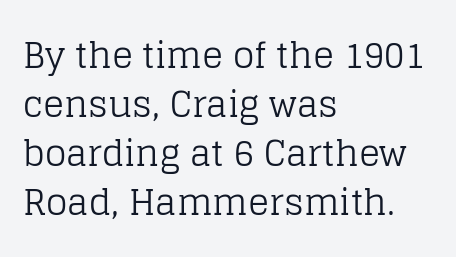
{"serif": "yes", "italic": "no", "bold": "no", "weight": "regular", "width": "normal", "stroke_contrast": "low", "x_height": "large", "monospaced": "no", "underline": "no", "align": "left", "line_spacing": "normal", "line_spacing_ratio": 1.4, "letter_spacing": "normal", "letter_spacing_em": 0.0, "glyph_px": 35}
